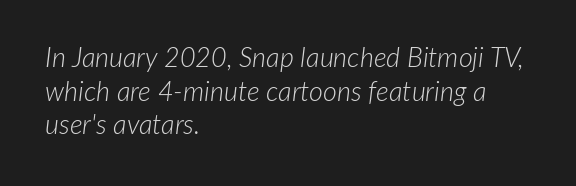
The image shows 27 px text type, italic (leaning right); set left-aligned, normal line spacing (1.25x), normal letter spacing, not underlined.
